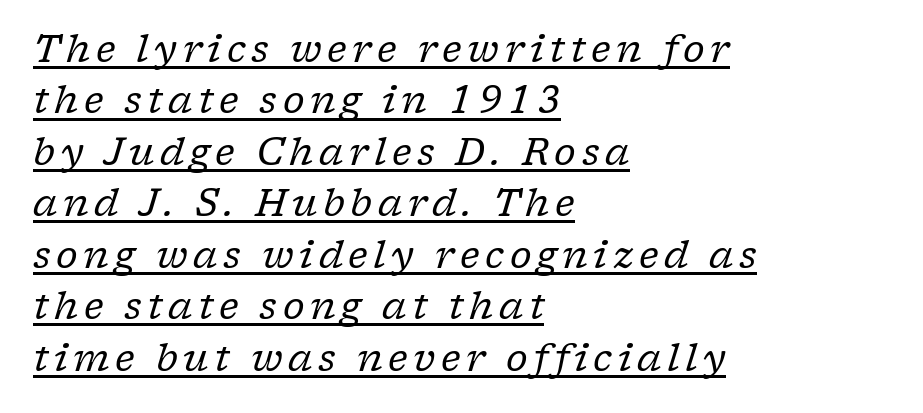
On a weight scale, this lands at 450 or below. A normal amount of white space separates one row of letters from the next. Here the designer chose a conventional face with non-uniform glyph widths. The font's italic variant was chosen for this text. Reading down the block, your eye returns to a fixed left position each line.
